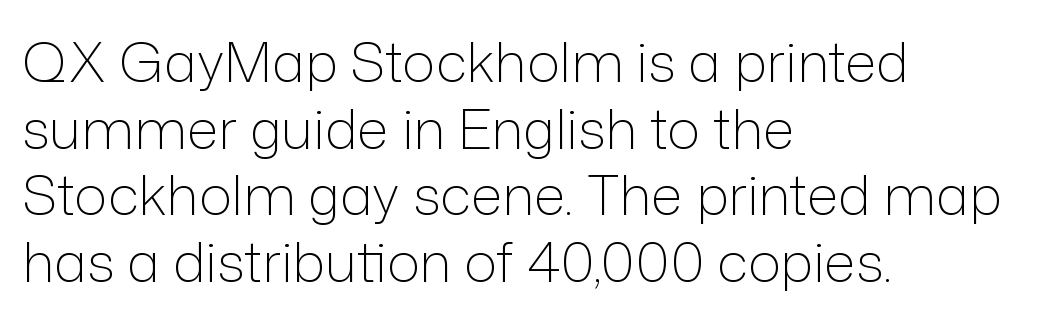
{"serif": "no", "italic": "no", "bold": "no", "weight": "light", "width": "normal", "stroke_contrast": "low", "x_height": "medium", "monospaced": "no", "underline": "no", "align": "left", "line_spacing_ratio": 1.21, "letter_spacing": "normal", "letter_spacing_em": 0.0, "glyph_px": 55}
